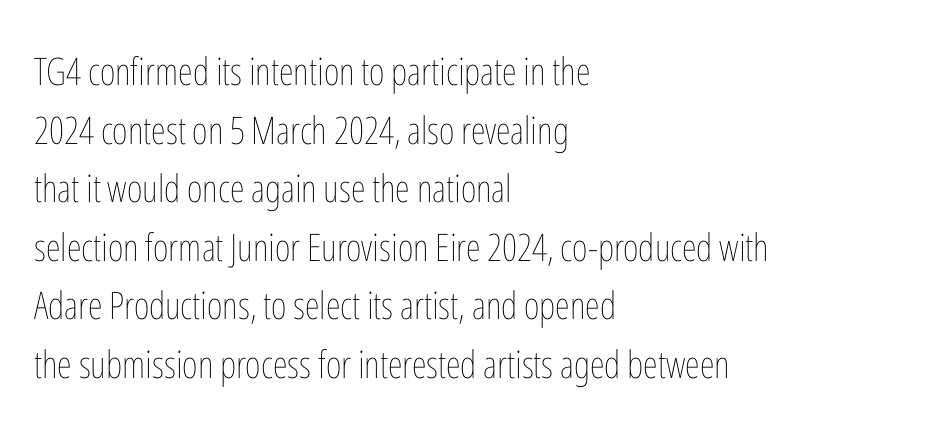
{"italic": "no", "bold": "no", "weight": "thin", "width": "condensed", "stroke_contrast": "low", "x_height": "medium", "monospaced": "no", "underline": "no", "align": "left", "line_spacing": "normal", "line_spacing_ratio": 1.54, "letter_spacing": "normal", "letter_spacing_em": 0.0, "glyph_px": 38}
